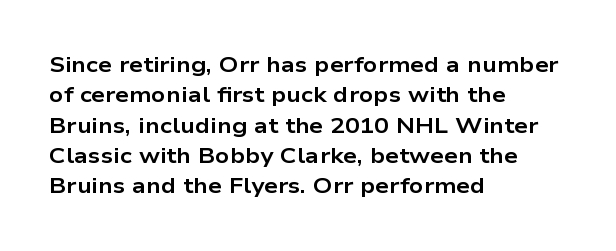
The image shows 22 px bold type, upright; set left-aligned, normal line spacing (1.38x), normal letter spacing, not underlined.
